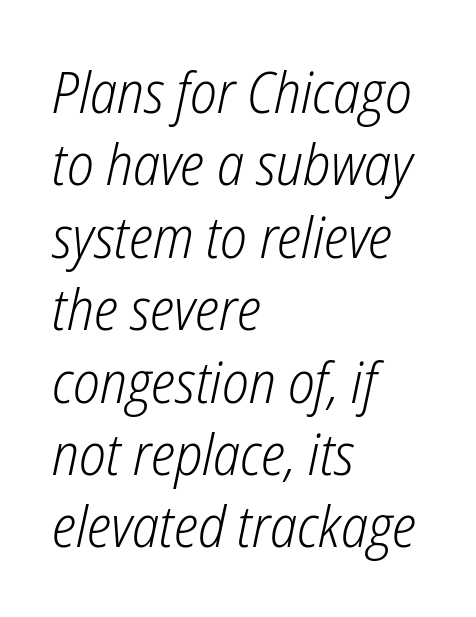
Q: Is the text bold? A: No.
Q: Is the text italic (slanted)? A: Yes, it leans right by about 12 degrees.
Q: Is the text underlined? A: No.
Q: How is the paragraph aligned? A: Left-aligned.
Q: Is the spacing between letters normal or unusually wide? A: Normal.
Q: Is the spacing between lines tight, normal or loose? A: Normal.
Q: Width (condensed, normal, or wide)? A: Condensed.
Q: Stroke contrast? A: Low.
Q: x-height? A: Medium.
Q: Monospaced? A: No.
